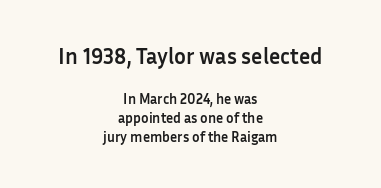
{"italic": "no", "bold": "yes", "underline": "no", "align": "center", "line_spacing": "normal", "line_spacing_ratio": 1.36, "letter_spacing": "normal", "letter_spacing_em": 0.0, "larger_block": "first", "size_ratio": 1.57, "glyph_px": 22}
